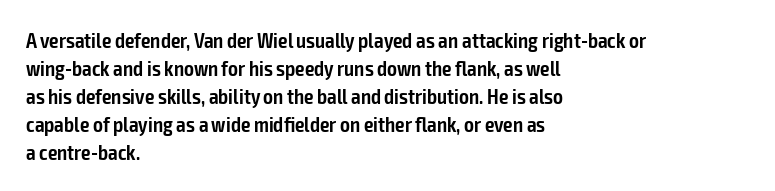
This is moderately heavy type, rendered in semibold. The baseline area is clear. The horizontal fit of the characters is conventional and even. Layout note: lines flush left.
